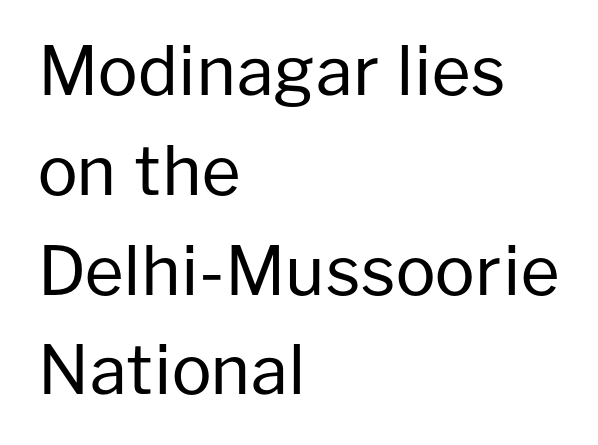
Q: Is the text bold? A: No.
Q: Is the text italic (slanted)? A: No, it is upright.
Q: Is the typeface a serif or a sans-serif typeface? A: Sans-serif.
Q: Is the text underlined? A: No.
Q: How is the paragraph aligned? A: Left-aligned.
Q: Is the spacing between letters normal or unusually wide? A: Normal.
Q: Is the spacing between lines tight, normal or loose? A: Normal.
Q: Width (condensed, normal, or wide)? A: Normal.
Q: Stroke contrast? A: Low.
Q: x-height? A: Medium.
Q: Monospaced? A: No.
